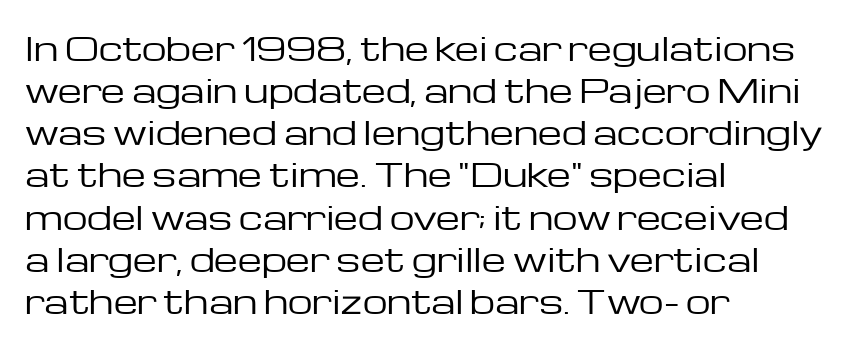
Q: Is the text bold? A: No.
Q: Is the text italic (slanted)? A: No, it is upright.
Q: Is the typeface a serif or a sans-serif typeface? A: Sans-serif.
Q: Is the text underlined? A: No.
Q: How is the paragraph aligned? A: Left-aligned.
Q: Is the spacing between letters normal or unusually wide? A: Normal.
Q: Is the spacing between lines tight, normal or loose? A: Normal.
Q: Width (condensed, normal, or wide)? A: Wide.
Q: Stroke contrast? A: Low.
Q: x-height? A: Medium.
Q: Monospaced? A: No.
